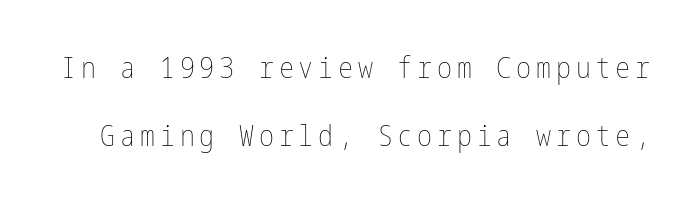
{"italic": "no", "bold": "no", "weight": "thin", "width": "condensed", "stroke_contrast": "low", "x_height": "medium", "underline": "no", "line_spacing": "loose", "line_spacing_ratio": 2.27, "glyph_px": 30}
